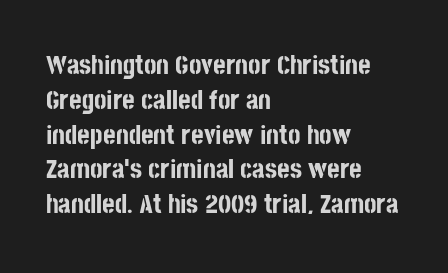
The image shows 27 px bold type, upright; set left-aligned, normal line spacing (1.29x), normal letter spacing, not underlined.
